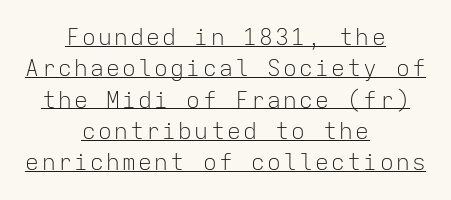
The image shows 23 px text type, upright; set centered, normal line spacing (1.36x), underlined.
